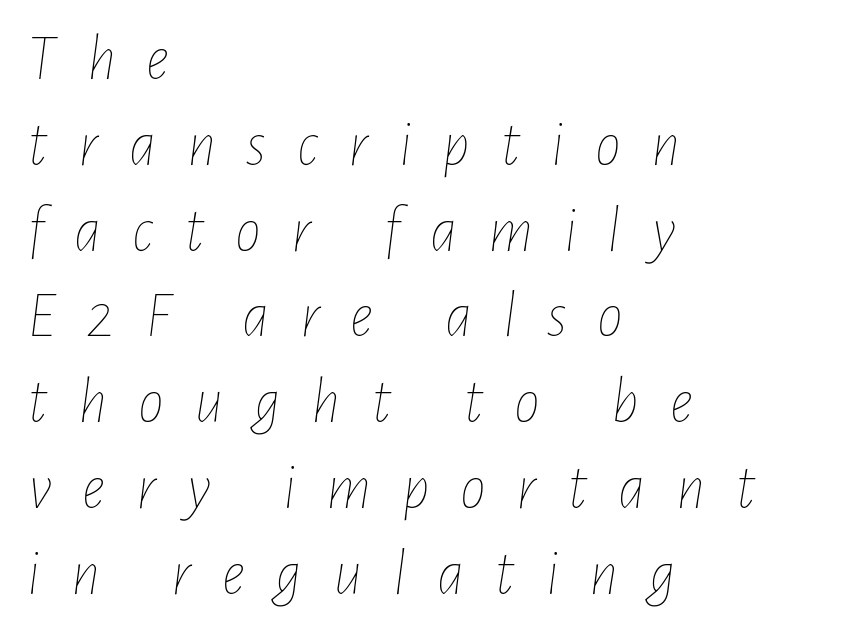
Q: Is the text bold? A: No.
Q: Is the text italic (slanted)? A: Yes, it leans right by about 7 degrees.
Q: Is the text underlined? A: No.
Q: How is the paragraph aligned? A: Left-aligned.
Q: Is the spacing between letters normal or unusually wide? A: Unusually wide.
Q: Is the spacing between lines tight, normal or loose? A: Normal.
Q: Width (condensed, normal, or wide)? A: Condensed.
Q: Stroke contrast? A: Low.
Q: x-height? A: Medium.
Q: Monospaced? A: No.
